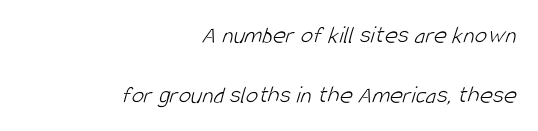
The passage shown has conventional tracking throughout. Nobody drew a line under any word here. Layout note: lines flush right. Weight class: somewhere from thin through regular.
